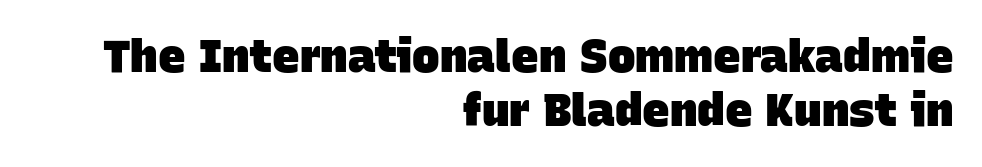
There is no visible air inserted between adjacent glyphs. Unmarked baselines from the first word to the last. These lines are composed in type without serifs. Each line ends at the same right margin while the left side varies. These words are printed bold, with thick strokes throughout.
